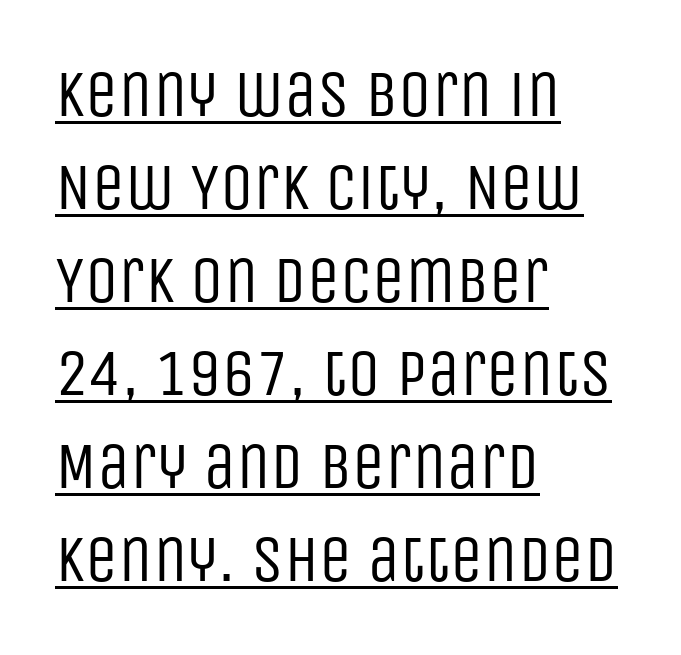
The image shows 66 px regular-weight, condensed sans-serif type, upright; set left-aligned, normal line spacing (1.41x), normal letter spacing, underlined; low stroke contrast and a large x-height.
